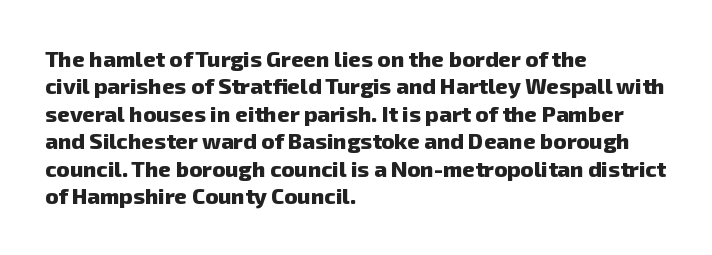
The lines sit at an ordinary, default distance from one another. Has an underline been added? It has not. As a designer I'd log this as weight 700, bold. Reading down the block, your eye returns to a fixed left position each line. Nobody touched the tracking dial on this one.
